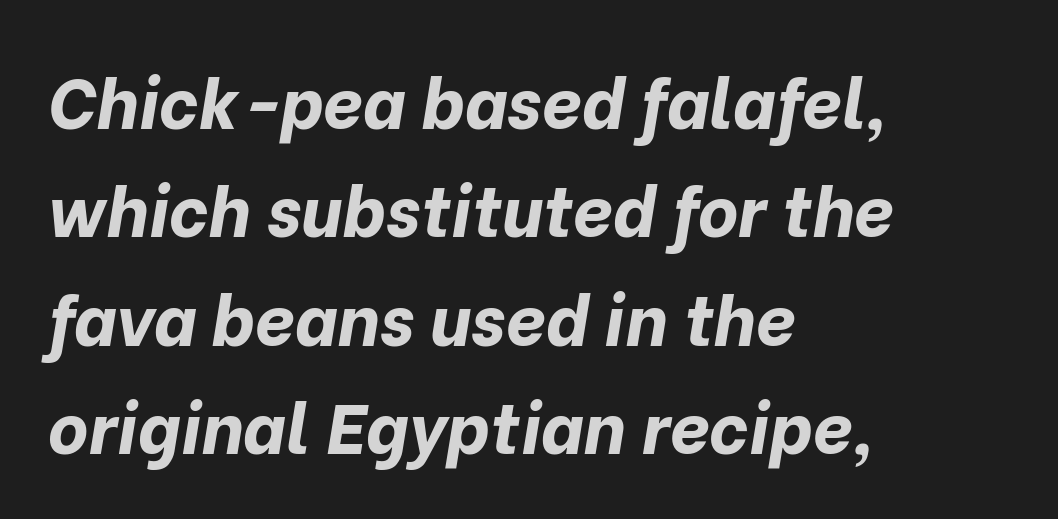
Q: Is the text bold? A: Yes.
Q: Is the text italic (slanted)? A: Yes, it leans right by about 10 degrees.
Q: Is the text underlined? A: No.
Q: How is the paragraph aligned? A: Left-aligned.
Q: Is the spacing between letters normal or unusually wide? A: Normal.
Q: Is the spacing between lines tight, normal or loose? A: Normal.
Q: Width (condensed, normal, or wide)? A: Normal.
Q: Stroke contrast? A: Low.
Q: x-height? A: Medium.
Q: Monospaced? A: No.
